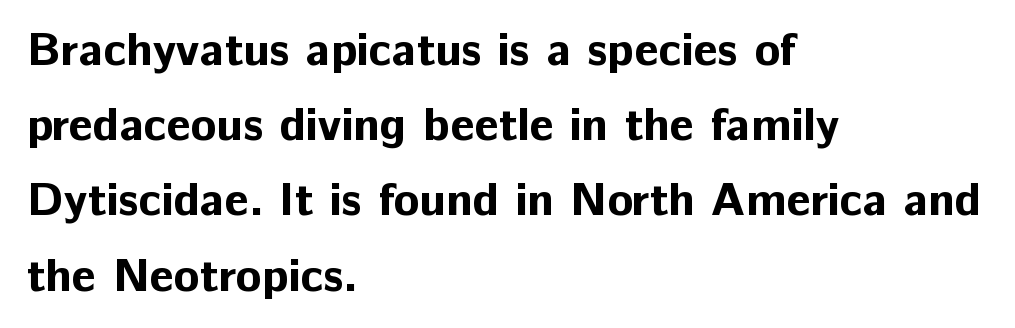
{"serif": "no", "italic": "no", "bold": "yes", "weight": "bold", "width": "normal", "stroke_contrast": "low", "x_height": "medium", "monospaced": "no", "underline": "no", "align": "left", "line_spacing": "normal", "line_spacing_ratio": 1.6, "letter_spacing": "normal", "letter_spacing_em": 0.0, "glyph_px": 47}
